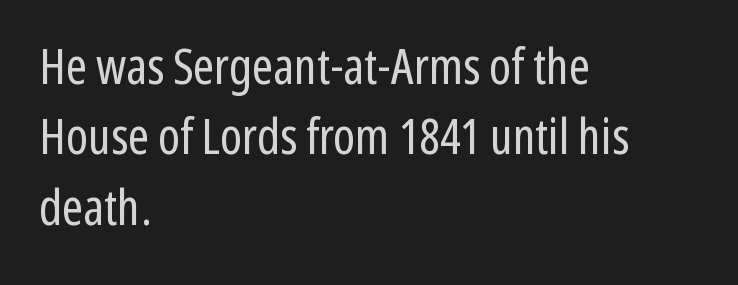
{"serif": "no", "italic": "no", "bold": "no", "weight": "regular", "width": "condensed", "stroke_contrast": "low", "x_height": "medium", "monospaced": "no", "underline": "no", "align": "left", "line_spacing": "normal", "line_spacing_ratio": 1.41, "letter_spacing": "normal", "letter_spacing_em": 0.0, "glyph_px": 50}
